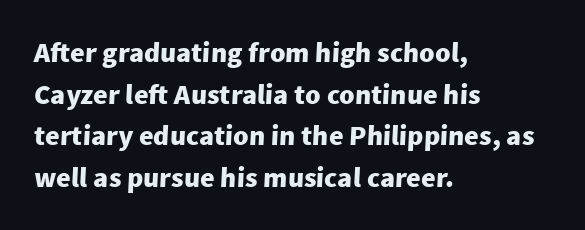
The image shows 28 px heavy sans-serif type; set left-aligned, normal line spacing (1.49x), normal letter spacing, not underlined; low stroke contrast and a medium x-height.
